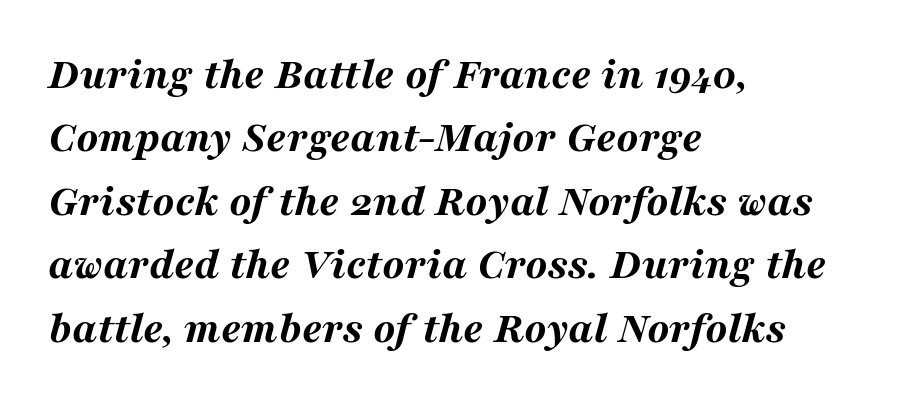
The image shows 45 px bold, wide type, italic (leaning right); set left-aligned, normal line spacing (1.41x), normal letter spacing, not underlined; medium stroke contrast and a medium x-height.
